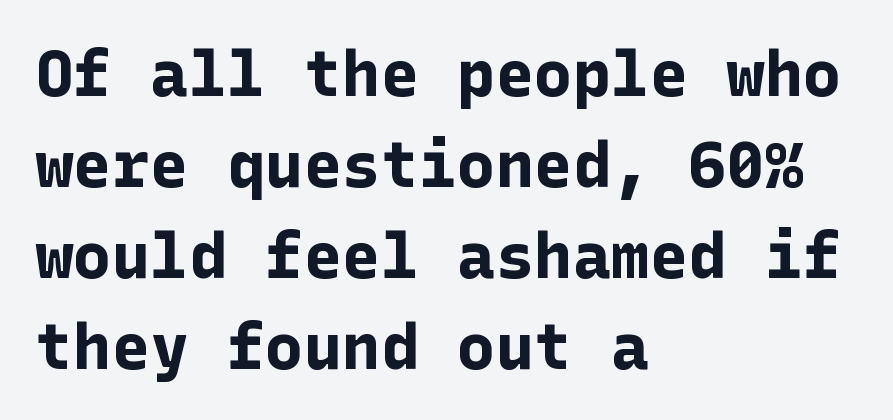
The image shows 64 px bold sans-serif type, upright; set left-aligned, normal line spacing (1.42x), normal letter spacing, not underlined; low stroke contrast and a medium x-height.
